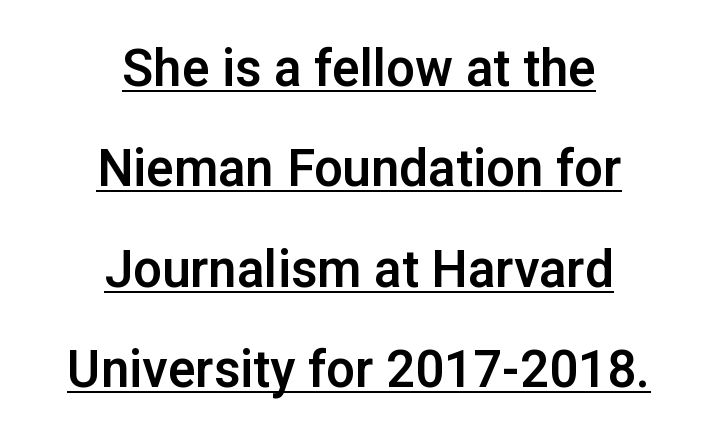
The image shows 51 px sans-serif type, upright; set centered, loose line spacing (1.97x), normal letter spacing, underlined; low stroke contrast and a medium x-height.
